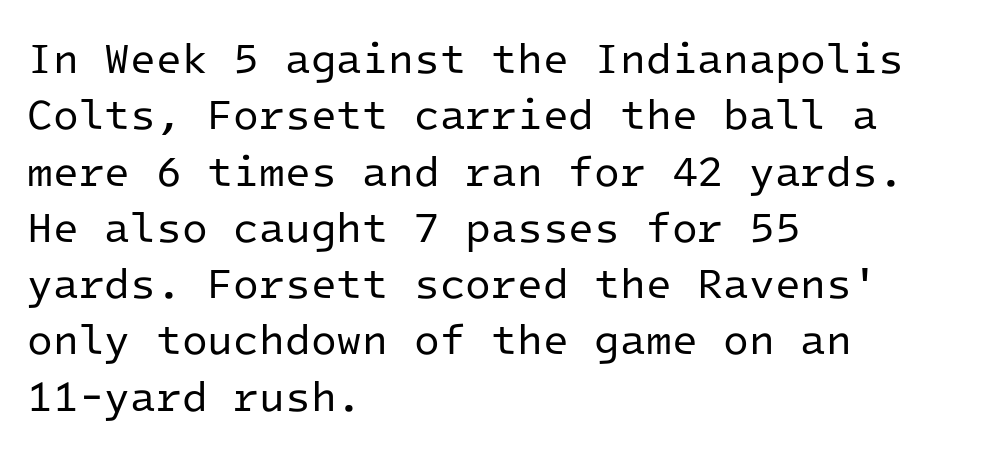
Q: Is the text bold? A: No.
Q: Is the text italic (slanted)? A: No, it is upright.
Q: Is the typeface a serif or a sans-serif typeface? A: Sans-serif.
Q: Is the text underlined? A: No.
Q: How is the paragraph aligned? A: Left-aligned.
Q: Is the spacing between letters normal or unusually wide? A: Normal.
Q: Is the spacing between lines tight, normal or loose? A: Normal.
Q: Width (condensed, normal, or wide)? A: Normal.
Q: Stroke contrast? A: Low.
Q: x-height? A: Medium.
Q: Monospaced? A: Yes.
